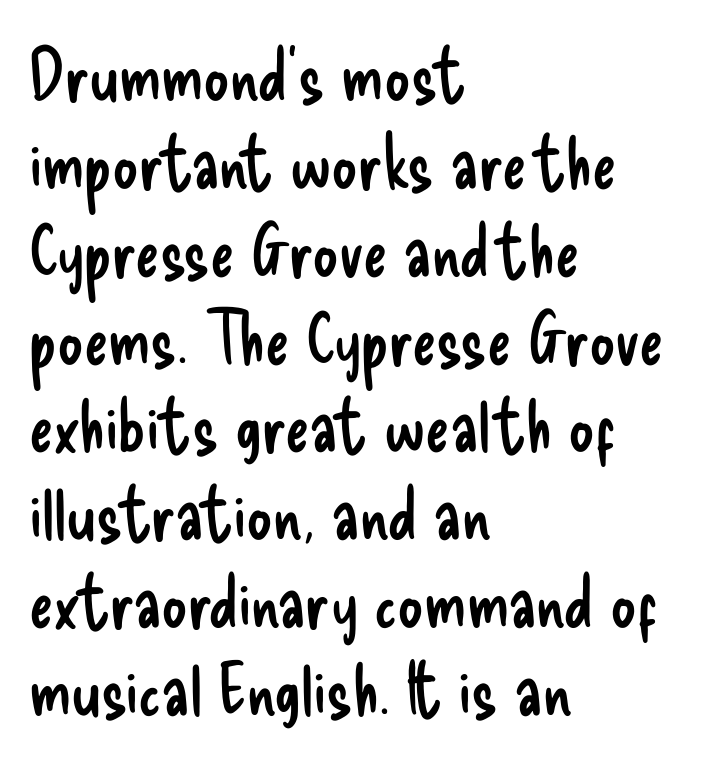
{"serif": "no", "italic": "no", "bold": "no", "weight": "regular", "width": "condensed", "stroke_contrast": "low", "x_height": "small", "monospaced": "no", "underline": "no", "align": "left", "line_spacing_ratio": 1.22, "letter_spacing": "normal", "letter_spacing_em": 0.0, "glyph_px": 72}
